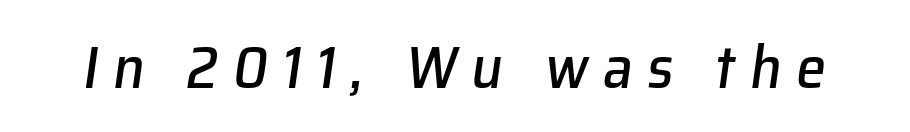
Quick note: underline off. The axis of the letterforms is tilted away from vertical. This sample uses expanded letter spacing, leaving extra air between glyphs. Spacing verdict: proportional, widths tailored to each character.
